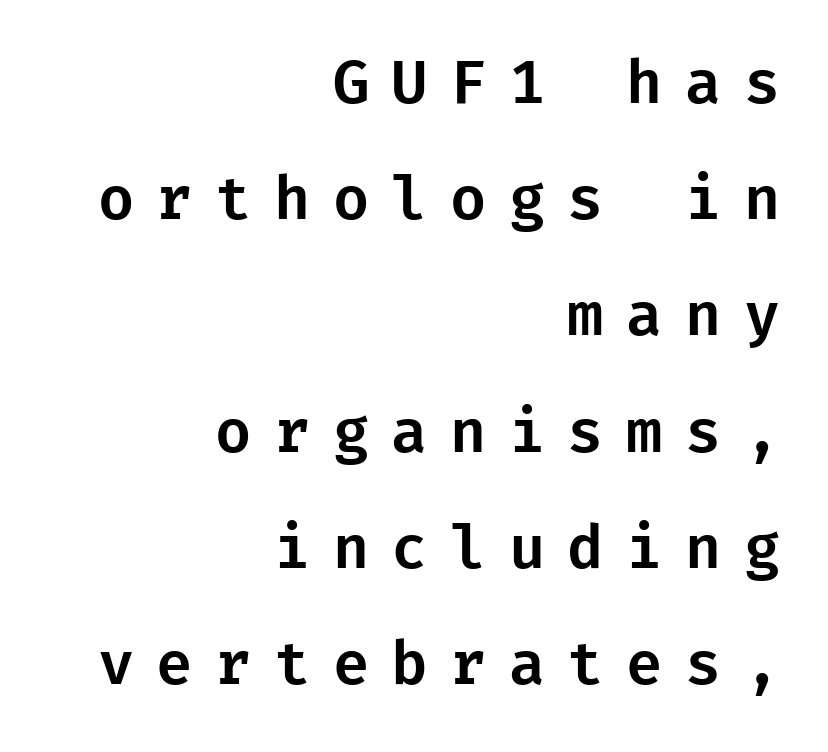
{"serif": "no", "italic": "no", "width": "normal", "stroke_contrast": "low", "x_height": "medium", "underline": "no", "align": "right", "line_spacing": "loose", "line_spacing_ratio": 1.97, "letter_spacing": "wide", "letter_spacing_em": 0.38, "glyph_px": 59}
